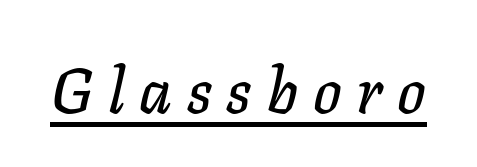
{"italic": "yes", "lean": "right", "slant_degrees": 11, "width": "normal", "stroke_contrast": "low", "x_height": "medium", "monospaced": "no", "underline": "yes", "letter_spacing": "wide", "letter_spacing_em": 0.23, "glyph_px": 63}
